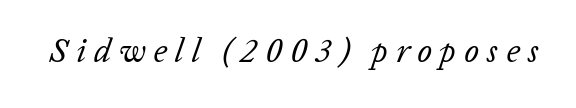
Q: Is the text bold? A: No.
Q: Is the text italic (slanted)? A: Yes, it leans right by about 20 degrees.
Q: Is the text underlined? A: No.
Q: Is the spacing between letters normal or unusually wide? A: Unusually wide.
Q: Width (condensed, normal, or wide)? A: Normal.
Q: Stroke contrast? A: Low.
Q: x-height? A: Medium.
Q: Monospaced? A: No.
